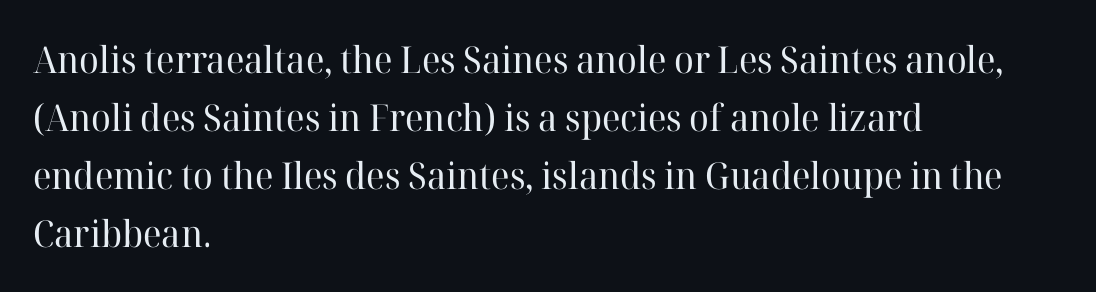
The image shows 37 px regular-weight serif type, upright; set left-aligned, normal line spacing (1.57x), normal letter spacing, not underlined; high stroke contrast and a medium x-height.
